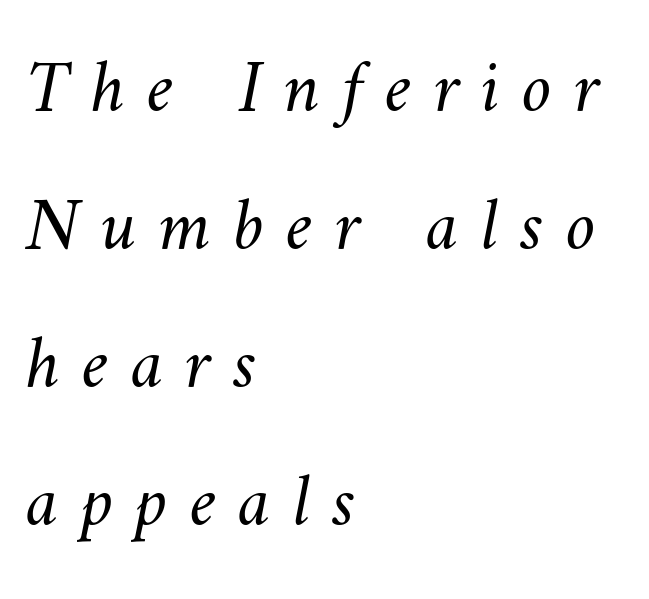
Here the glyphs are tracked loosely, breaking word shapes into spaced letters. Proportional: the letters do not fall into vertical columns. The cut favours lightness, reaching ordinary text weight at its darkest. In CSS terms this would be text-align: left.
